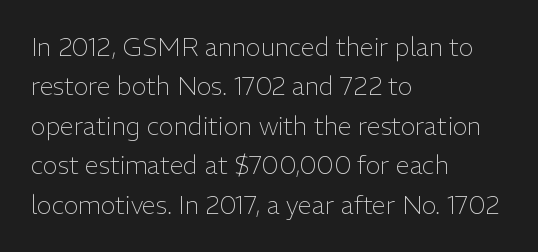
{"italic": "no", "bold": "no", "underline": "no", "align": "left", "line_spacing": "normal", "line_spacing_ratio": 1.58, "letter_spacing": "normal", "letter_spacing_em": 0.0, "glyph_px": 25}
